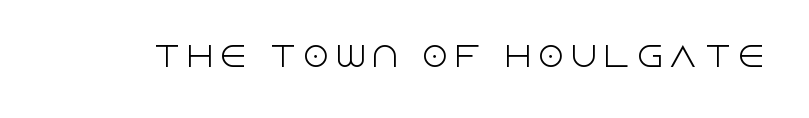
{"italic": "no", "bold": "no", "underline": "no", "letter_spacing": "wide", "letter_spacing_em": 0.22, "glyph_px": 27}
